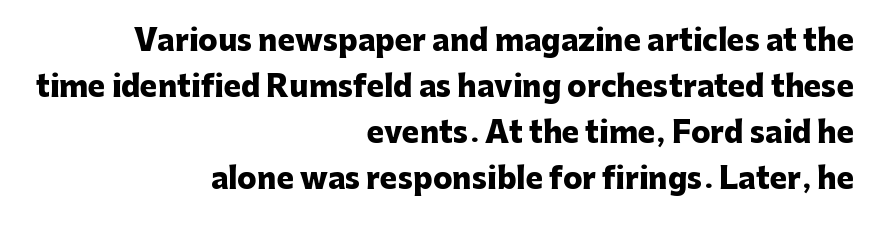
The image shows 29 px heavy sans-serif type, upright; set right-aligned, normal line spacing (1.59x), normal letter spacing, not underlined; low stroke contrast and a medium x-height.
